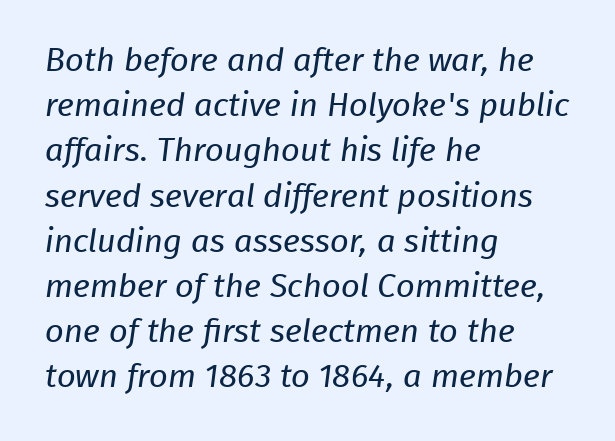
Think of a printed novel: that variable character pitch is what you see here. Type without underlining. Letterform terminals end flat and unadorned throughout the passage. Compared with typical paragraphs, the rows here are spaced about the same. The letterforms sit at book weight or below.
